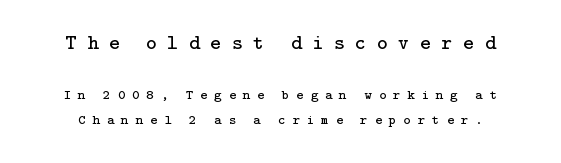
The image shows 21 px text type, upright; set line spacing 1.82x, unusually wide letter spacing (+0.5 em), not underlined; the first (top) block is 1.5x larger.
